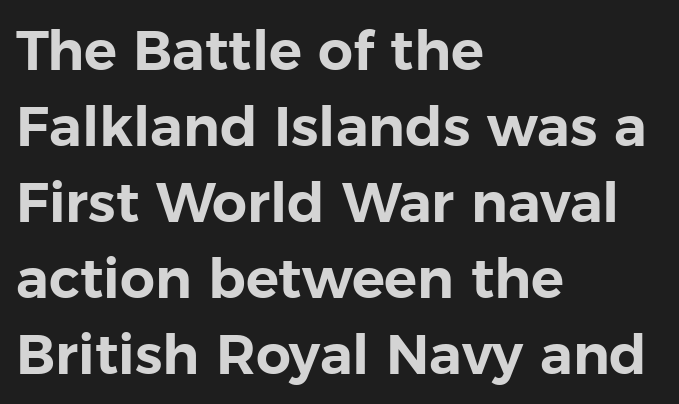
The image shows 55 px sans-serif type, upright; set left-aligned, normal line spacing (1.38x), normal letter spacing, not underlined; low stroke contrast and a medium x-height.
